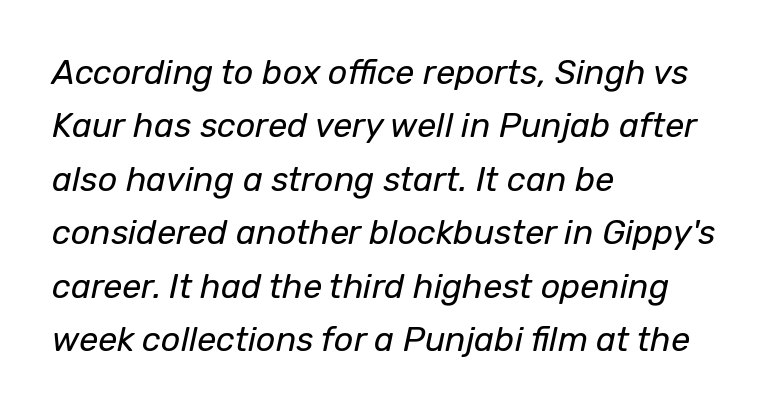
Q: Is the text bold? A: No.
Q: Is the text italic (slanted)? A: Yes, it leans right by about 12 degrees.
Q: Is the text underlined? A: No.
Q: How is the paragraph aligned? A: Left-aligned.
Q: Is the spacing between letters normal or unusually wide? A: Normal.
Q: Is the spacing between lines tight, normal or loose? A: Normal.
Q: Width (condensed, normal, or wide)? A: Normal.
Q: Stroke contrast? A: Low.
Q: x-height? A: Medium.
Q: Monospaced? A: No.
